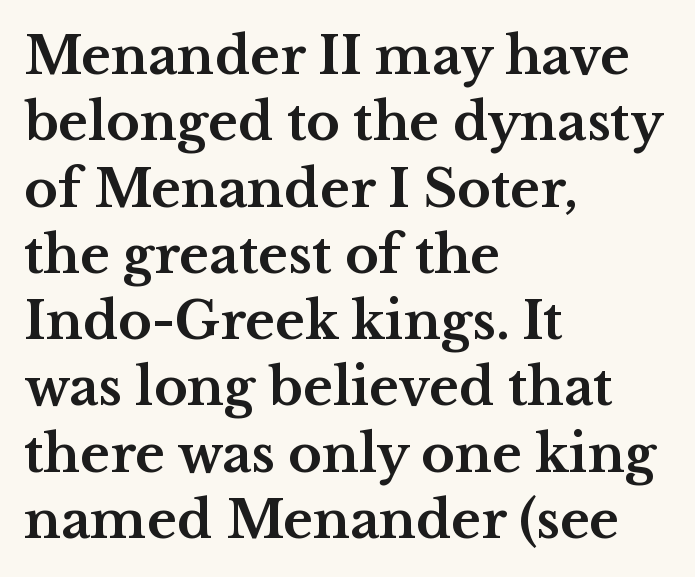
Anything drawn beneath the words? Only blank space. All the whitespace from short lines collects on the right. The typography opts for an upright posture over an oblique one. Weight check: bold — yes, fully. The rendering uses natural spacing where letterforms have individual widths.
